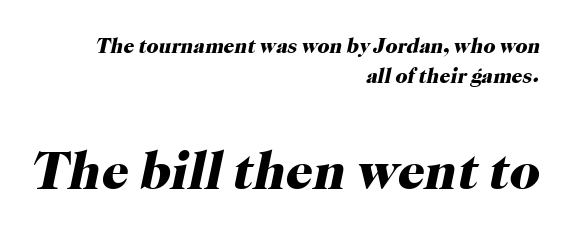
The image shows 53 px heavy serif type, italic (leaning right); set right-aligned, normal line spacing (1.45x), normal letter spacing, not underlined; the second (bottom) block is 2.52x larger; high stroke contrast and a medium x-height.
